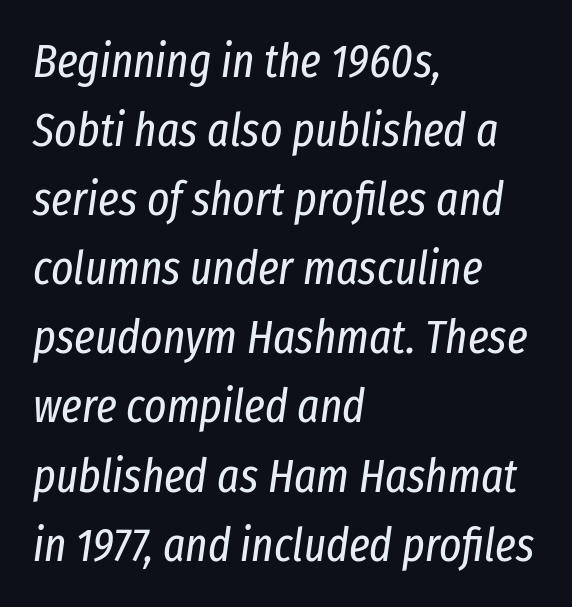
Q: Is the text bold? A: No.
Q: Is the text italic (slanted)? A: Yes, it leans right by about 8 degrees.
Q: Is the text underlined? A: No.
Q: How is the paragraph aligned? A: Left-aligned.
Q: Is the spacing between letters normal or unusually wide? A: Normal.
Q: Is the spacing between lines tight, normal or loose? A: Normal.
Q: Width (condensed, normal, or wide)? A: Condensed.
Q: Stroke contrast? A: Low.
Q: x-height? A: Medium.
Q: Monospaced? A: No.
